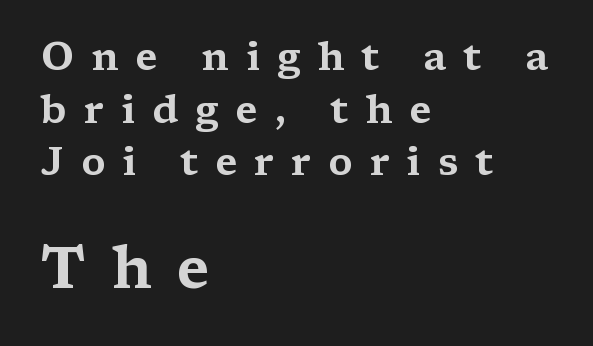
The passage shown is typed in a proportional face where columns would drift. The lines are quadded left. A typesetter would mark this as roman, not italic. The area under the type is left untouched.
